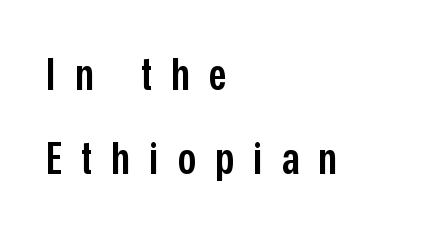
{"serif": "no", "italic": "no", "bold": "semi", "weight": "semibold", "width": "condensed", "stroke_contrast": "low", "x_height": "medium", "monospaced": "no", "underline": "no", "align": "left", "line_spacing_ratio": 1.87, "letter_spacing": "wide", "letter_spacing_em": 0.43, "glyph_px": 45}
